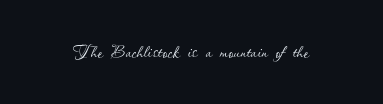
The image shows 25 px text type; set normal letter spacing, not underlined.
